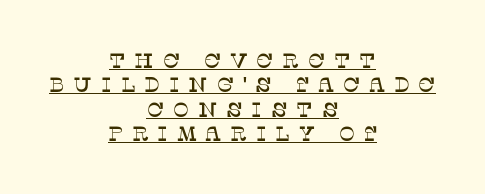
Characters follow at a spacing far wider than the type designer built in. The rendering uses the underline text-decoration. This rendering uses center alignment, leaving both contours irregular but symmetric. Rendered with straight, roman letterforms.
